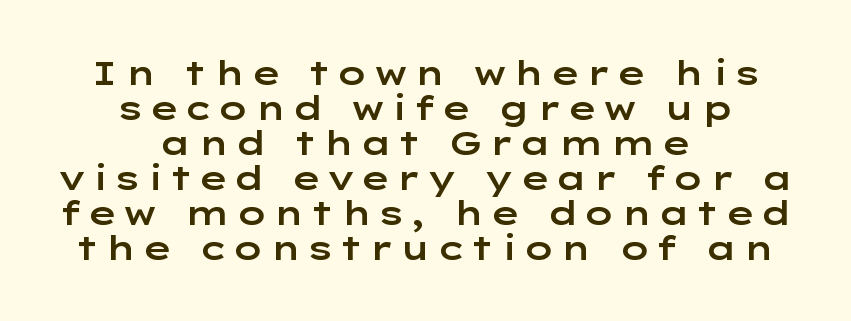
{"serif": "no", "italic": "no", "width": "wide", "stroke_contrast": "low", "x_height": "medium", "monospaced": "no", "underline": "no", "align": "center", "line_spacing": "tight", "line_spacing_ratio": 1.06, "glyph_px": 33}
